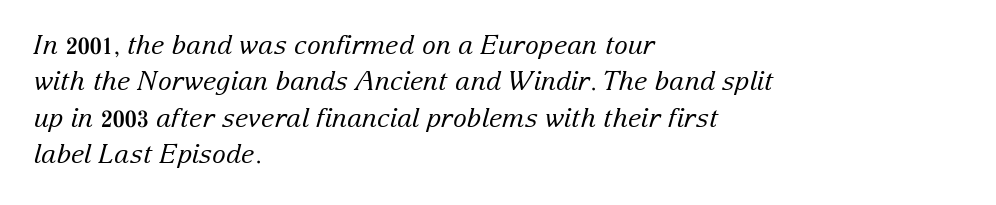
{"italic": "yes", "lean": "right", "slant_degrees": 15, "bold": "no", "underline": "no", "align": "left", "line_spacing": "normal", "line_spacing_ratio": 1.4, "letter_spacing": "normal", "letter_spacing_em": 0.0, "glyph_px": 26}
